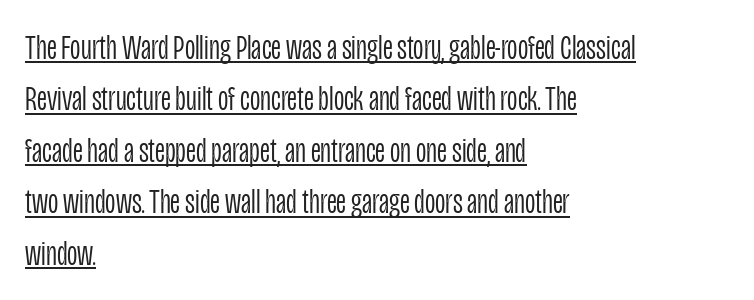
You could call the tracking neutral — neither tight nor loose. The rag falls on the right side of this text block. Stroke thickness stays within the range of a standard reading face or lighter. You could not count columns in this text — the font is proportionally spaced. This rendering employs a face without finishing strokes, i.e., a sans-serif. What decoration does the sample have? An underline.
